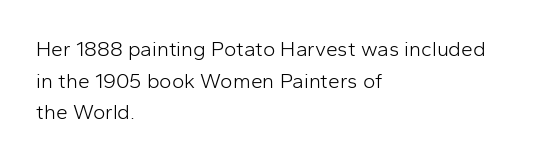
Style check: upright. Leftover space on each line is placed entirely after the last word. The rows are spaced the way most documents space them. The font is comparable to plain body text, perhaps lighter. Honestly, there is no underline to notice here at all. Nobody touched the tracking dial on this one.
